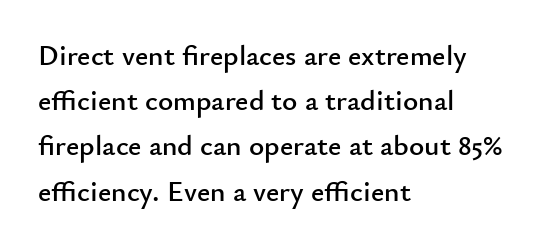
Letterform terminals end flat and unadorned throughout the passage. The passage shown has conventional tracking throughout. Baseline-to-baseline distance is the conventional proportion of letter height. These lines are set flush left with a ragged right edge. Clear beneath every line of the passage. The passage shown is typed in a proportional face where columns would drift.
